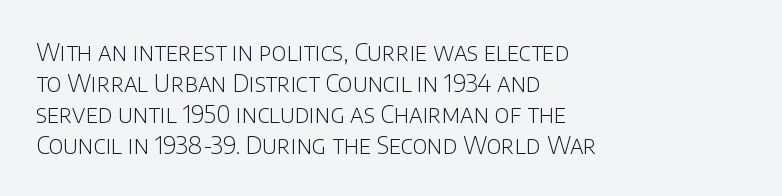
{"italic": "no", "bold": "no", "underline": "no", "align": "left", "line_spacing": "normal", "line_spacing_ratio": 1.29, "letter_spacing": "normal", "letter_spacing_em": 0.0, "glyph_px": 24}
